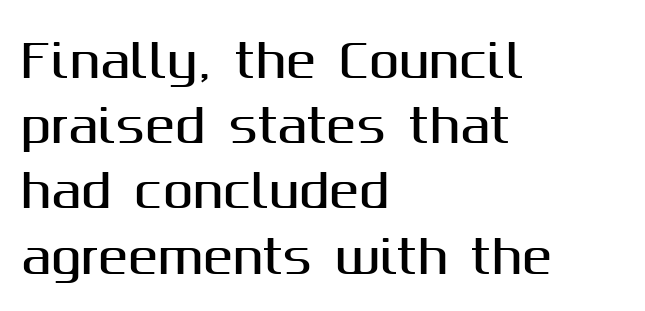
The image shows 45 px sans-serif type, upright; set left-aligned, normal line spacing (1.45x), normal letter spacing, not underlined; medium stroke contrast and a medium x-height.
